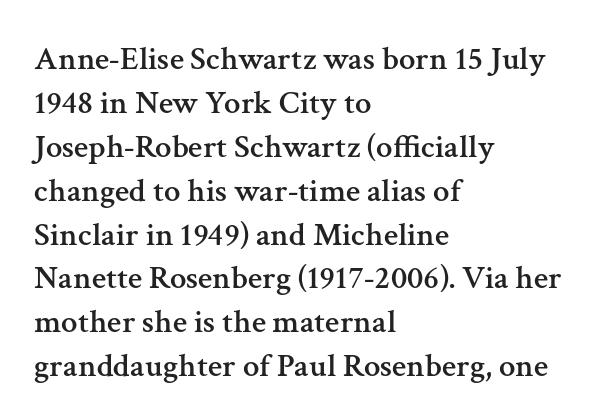
{"serif": "yes", "italic": "no", "width": "normal", "stroke_contrast": "medium", "x_height": "medium", "monospaced": "no", "underline": "no", "align": "left", "line_spacing": "normal", "line_spacing_ratio": 1.33, "letter_spacing": "normal", "letter_spacing_em": 0.0, "glyph_px": 33}
